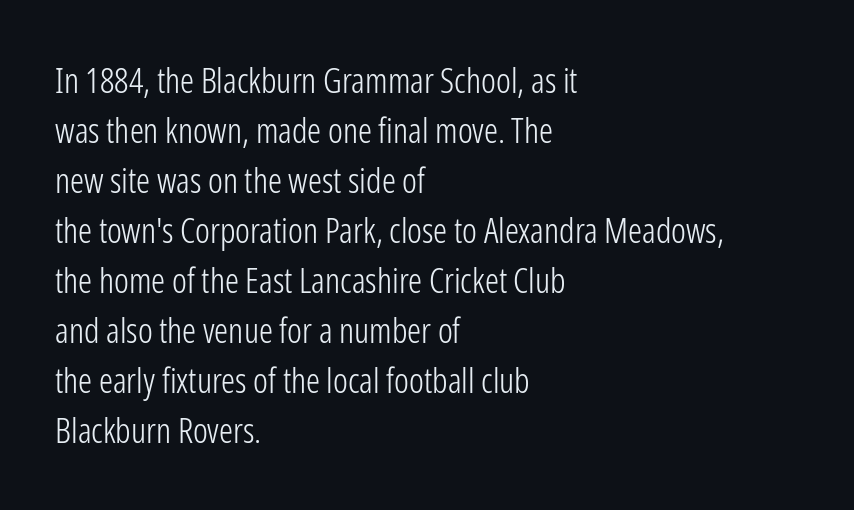
Q: Is the text bold? A: No.
Q: Is the text italic (slanted)? A: No, it is upright.
Q: Is the typeface a serif or a sans-serif typeface? A: Sans-serif.
Q: Is the text underlined? A: No.
Q: How is the paragraph aligned? A: Left-aligned.
Q: Is the spacing between letters normal or unusually wide? A: Normal.
Q: Is the spacing between lines tight, normal or loose? A: Normal.
Q: Width (condensed, normal, or wide)? A: Condensed.
Q: Stroke contrast? A: Low.
Q: x-height? A: Medium.
Q: Monospaced? A: No.
